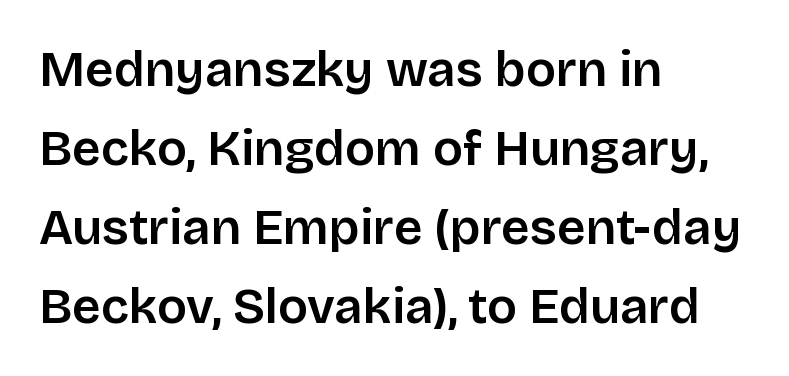
Proportional: the letters do not fall into vertical columns. The strip under each line holds only bare page. All the whitespace from short lines collects on the right. Successive baselines arrive at the customary interval.
